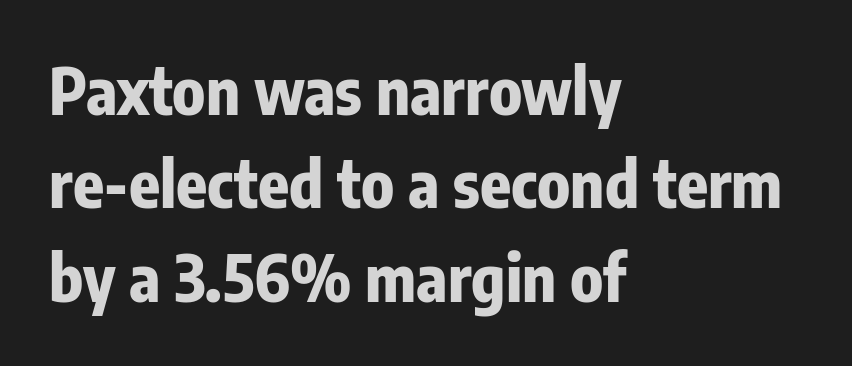
Q: Is the text bold? A: Yes.
Q: Is the text italic (slanted)? A: No, it is upright.
Q: Is the typeface a serif or a sans-serif typeface? A: Sans-serif.
Q: Is the text underlined? A: No.
Q: How is the paragraph aligned? A: Left-aligned.
Q: Is the spacing between letters normal or unusually wide? A: Normal.
Q: Is the spacing between lines tight, normal or loose? A: Normal.
Q: Width (condensed, normal, or wide)? A: Condensed.
Q: Stroke contrast? A: Low.
Q: x-height? A: Medium.
Q: Monospaced? A: No.
